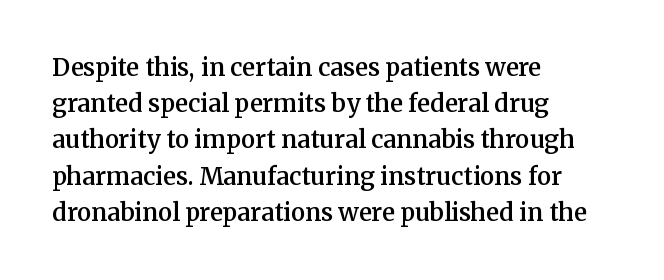
Quick note: not italic, upright. The baseline area is clear. Short and long lines alike share a common starting point at left. Students, observe: this is what conventionally led text looks like.
